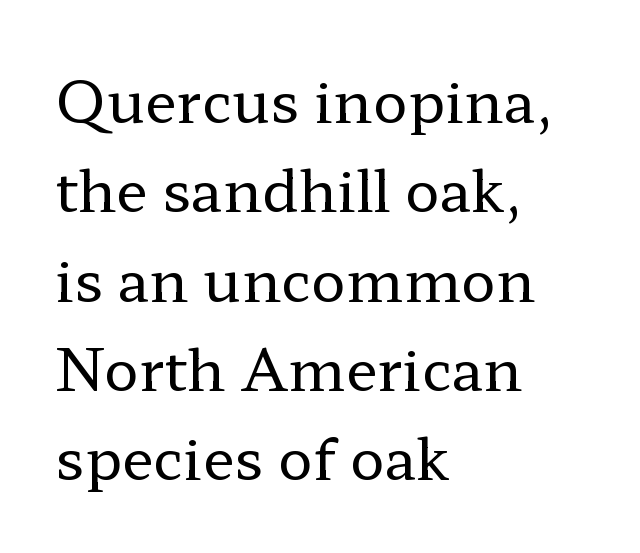
{"serif": "yes", "italic": "no", "bold": "no", "weight": "regular", "width": "wide", "stroke_contrast": "low", "x_height": "medium", "monospaced": "no", "underline": "no", "align": "left", "line_spacing": "normal", "line_spacing_ratio": 1.54, "letter_spacing": "normal", "letter_spacing_em": 0.0, "glyph_px": 58}
